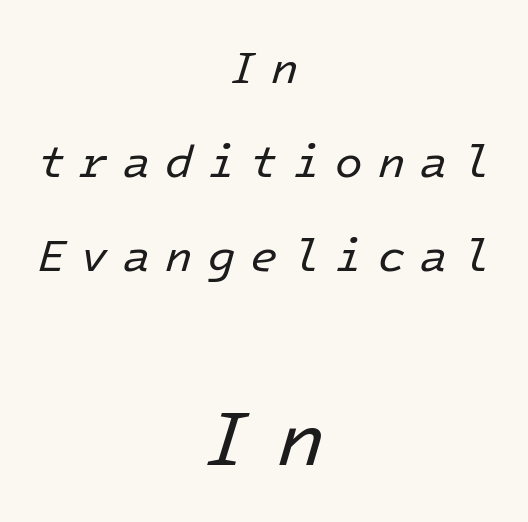
{"italic": "yes", "lean": "right", "slant_degrees": 16, "bold": "no", "weight": "regular", "width": "normal", "stroke_contrast": "low", "x_height": "medium", "underline": "no", "align": "center", "line_spacing": "loose", "line_spacing_ratio": 2.09, "letter_spacing": "wide", "letter_spacing_em": 0.33, "larger_block": "second", "size_ratio": 1.76, "glyph_px": 79}
